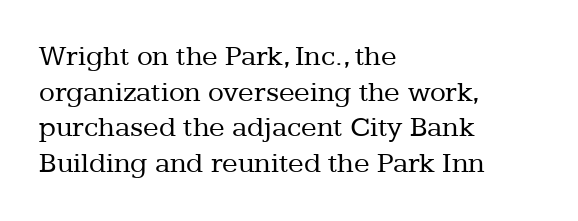
Every row of glyphs begins at an identical x-position on the left. Anything drawn beneath the words? Only blank space. Vertical stems look standard width or narrower in stroke. No italicization has been applied; the sample stays upright.
